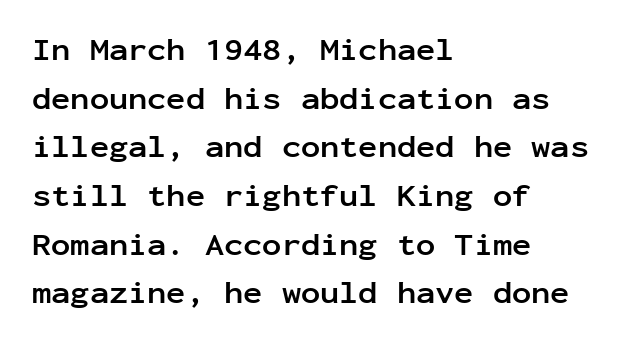
The image shows 32 px semibold sans-serif type, upright, monospaced; set left-aligned, normal line spacing (1.52x), normal letter spacing, not underlined; low stroke contrast and a medium x-height.
